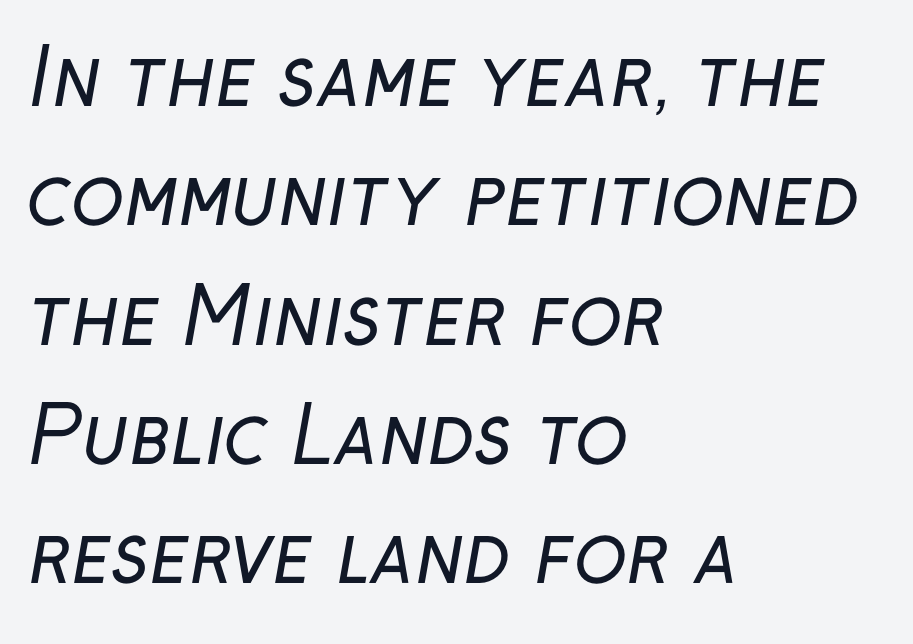
Weight: in the light-to-regular range. Serifs: no, the terminals of the letterforms are clean. Short note: letters normally spaced. Horizontally, the lines are justified to the leading edge only.
